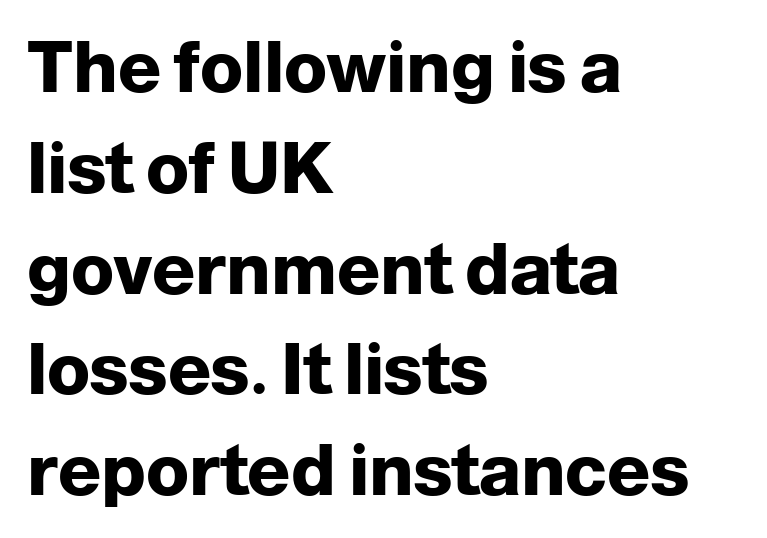
Q: Is the text bold? A: Yes.
Q: Is the text italic (slanted)? A: No, it is upright.
Q: Is the typeface a serif or a sans-serif typeface? A: Sans-serif.
Q: Is the text underlined? A: No.
Q: How is the paragraph aligned? A: Left-aligned.
Q: Is the spacing between letters normal or unusually wide? A: Normal.
Q: Is the spacing between lines tight, normal or loose? A: Normal.
Q: Width (condensed, normal, or wide)? A: Normal.
Q: Stroke contrast? A: Low.
Q: x-height? A: Medium.
Q: Monospaced? A: No.
